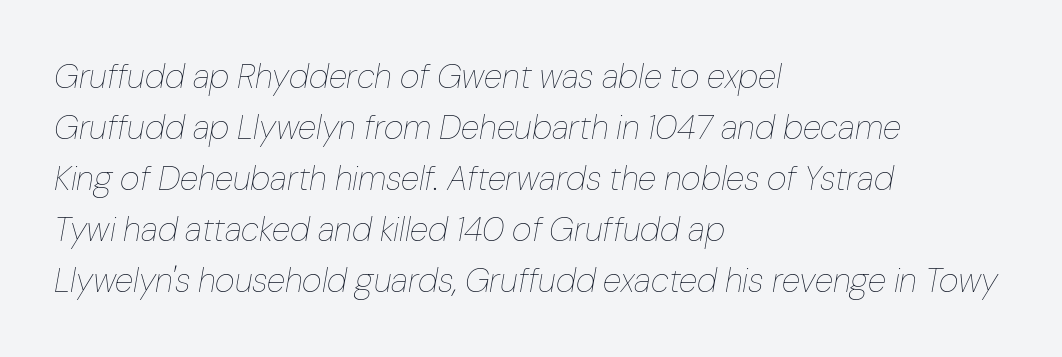
{"italic": "yes", "lean": "right", "slant_degrees": 10, "bold": "no", "weight": "thin", "width": "normal", "stroke_contrast": "low", "x_height": "medium", "monospaced": "no", "underline": "no", "align": "left", "line_spacing": "normal", "line_spacing_ratio": 1.5, "letter_spacing": "normal", "letter_spacing_em": 0.0, "glyph_px": 34}
